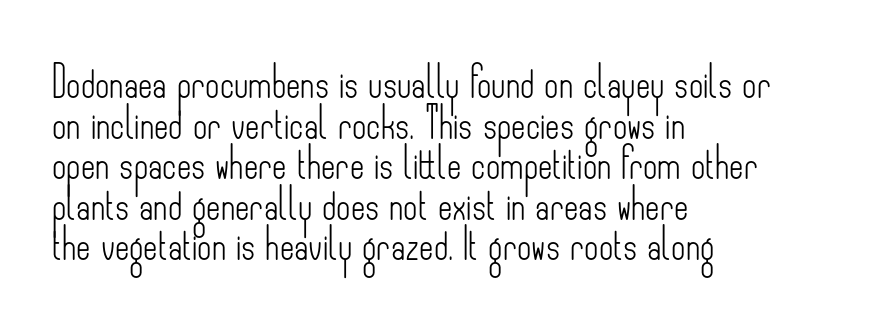
Q: Is the text bold? A: No.
Q: Is the text italic (slanted)? A: No, it is upright.
Q: Is the typeface a serif or a sans-serif typeface? A: Sans-serif.
Q: Is the text underlined? A: No.
Q: How is the paragraph aligned? A: Left-aligned.
Q: Is the spacing between letters normal or unusually wide? A: Normal.
Q: Is the spacing between lines tight, normal or loose? A: Normal.
Q: Width (condensed, normal, or wide)? A: Condensed.
Q: Stroke contrast? A: Low.
Q: x-height? A: Small.
Q: Monospaced? A: No.
